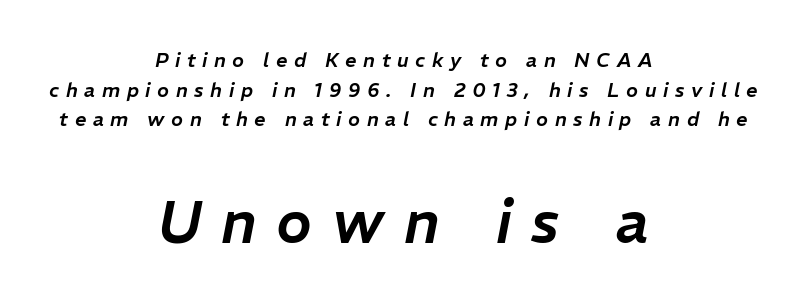
Q: Is the text italic (slanted)? A: Yes, it leans right by about 11 degrees.
Q: Is the text underlined? A: No.
Q: How is the paragraph aligned? A: Centered.
Q: Is the spacing between letters normal or unusually wide? A: Unusually wide.
Q: Is the spacing between lines tight, normal or loose? A: Normal.
Q: Which block of text is set in a larger size, the first (top) or the second (bottom)? A: The second (bottom) one.
Q: Width (condensed, normal, or wide)? A: Normal.
Q: Stroke contrast? A: Low.
Q: x-height? A: Medium.
Q: Monospaced? A: No.
